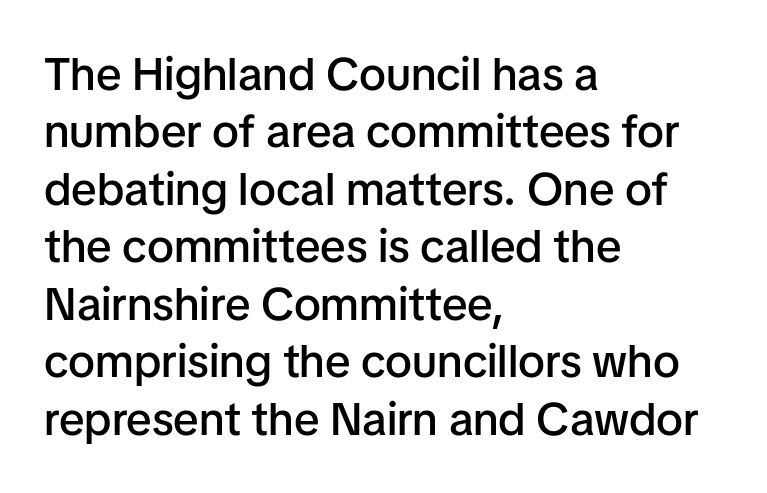
Here the glyphs are tracked normally, forming tight word shapes. Horizontal bands of white between lines are of average thickness. The type sits square on the baseline with zero lean. Semibold letterforms, between regular and bold.
